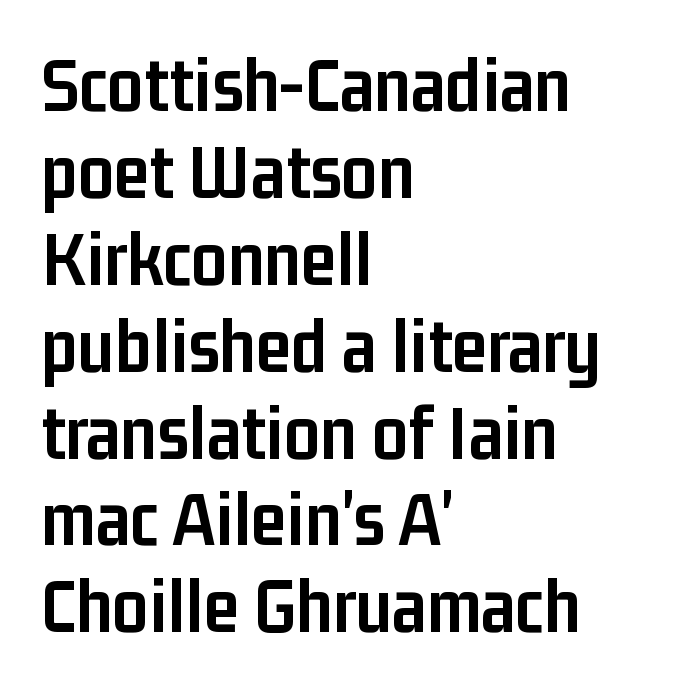
{"serif": "no", "italic": "no", "bold": "yes", "weight": "semibold", "width": "condensed", "stroke_contrast": "low", "x_height": "medium", "monospaced": "no", "underline": "no", "align": "left", "line_spacing": "tight", "line_spacing_ratio": 1.1, "letter_spacing": "normal", "letter_spacing_em": 0.0, "glyph_px": 79}
